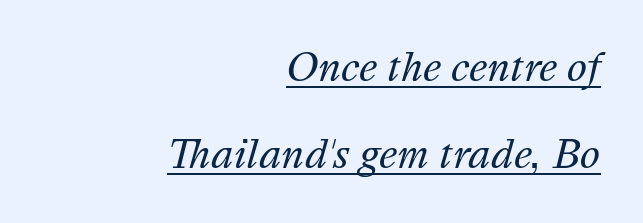
{"italic": "yes", "lean": "right", "slant_degrees": 16, "bold": "no", "weight": "regular", "width": "normal", "stroke_contrast": "medium", "x_height": "medium", "monospaced": "no", "underline": "yes", "align": "right", "line_spacing": "loose", "line_spacing_ratio": 2.29, "letter_spacing": "normal", "letter_spacing_em": 0.0, "glyph_px": 38}
